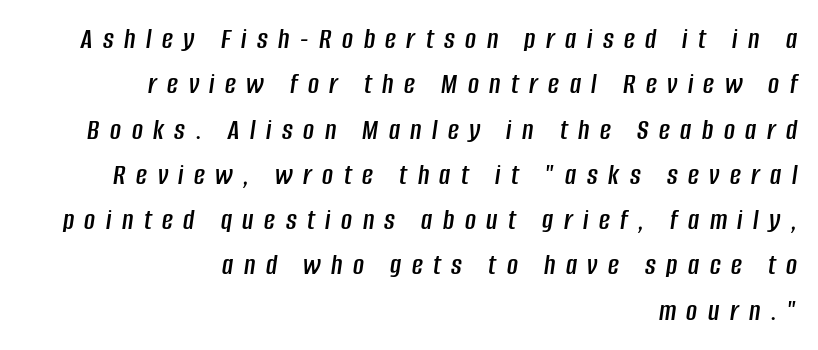
The image shows 30 px condensed type, italic (leaning right); set right-aligned, normal line spacing (1.51x), unusually wide letter spacing (+0.35 em), not underlined; low stroke contrast and a large x-height.
